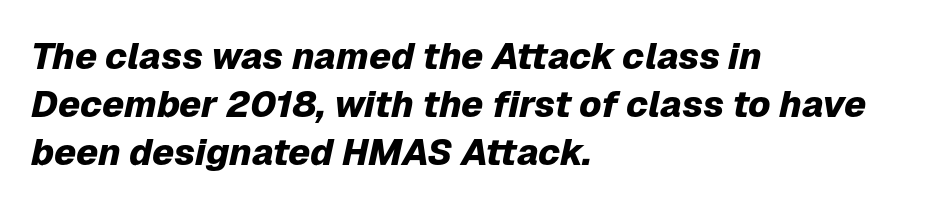
{"italic": "yes", "lean": "right", "slant_degrees": 12, "bold": "yes", "weight": "heavy", "width": "normal", "stroke_contrast": "low", "x_height": "medium", "monospaced": "no", "underline": "no", "align": "left", "line_spacing": "normal", "line_spacing_ratio": 1.3, "letter_spacing": "normal", "letter_spacing_em": 0.0, "glyph_px": 37}
